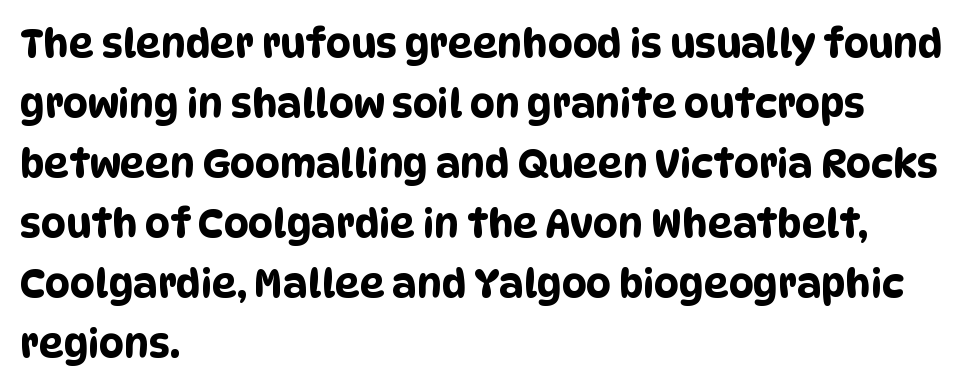
{"serif": "no", "width": "condensed", "stroke_contrast": "low", "x_height": "large", "monospaced": "no", "underline": "no", "align": "left", "line_spacing": "normal", "line_spacing_ratio": 1.54, "letter_spacing": "normal", "letter_spacing_em": 0.0, "glyph_px": 39}
